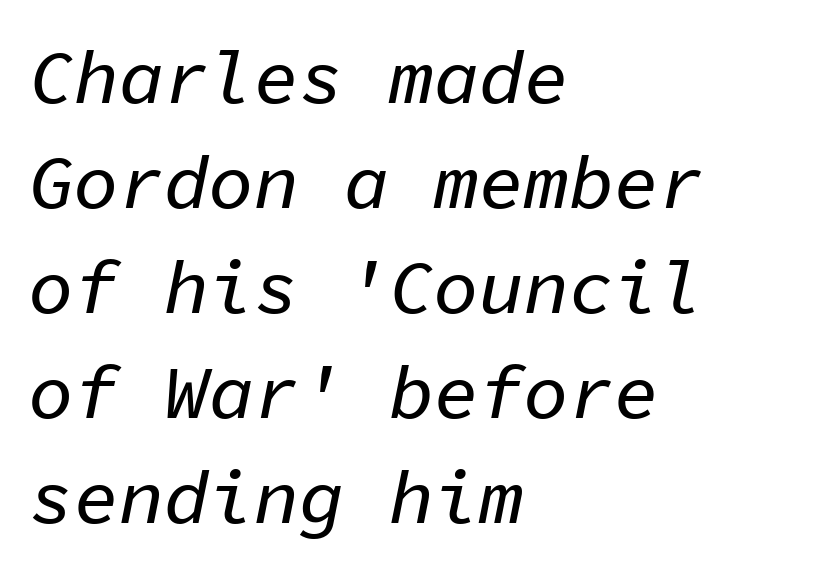
The image shows 75 px text type, italic (leaning right), monospaced; set left-aligned, normal line spacing (1.4x), normal letter spacing, not underlined; low stroke contrast and a medium x-height.
